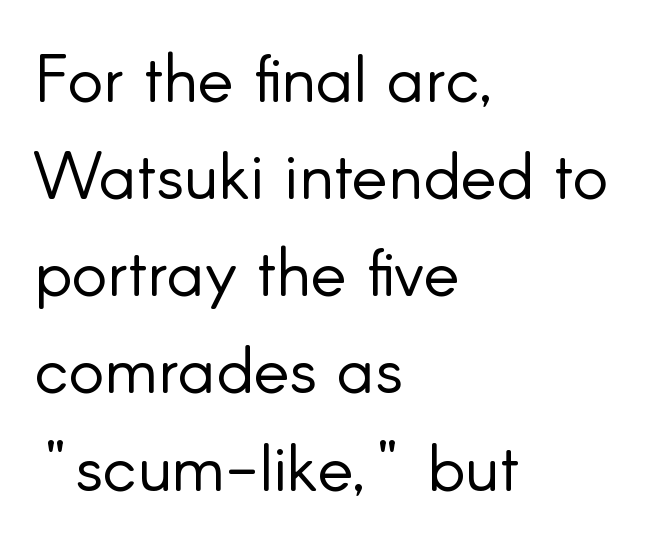
The image shows 67 px light sans-serif type, upright; set left-aligned, normal line spacing (1.45x), normal letter spacing, not underlined; low stroke contrast and a small x-height.
